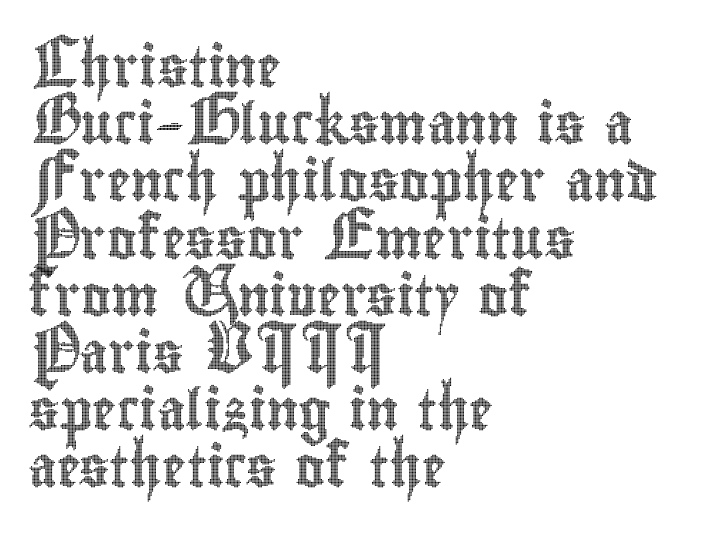
The specimen omits any rule beneath the text block's lines. The space between consecutive lines is moderate. Is this a fixed-width face? No — the glyphs have proportional, varying widths. It's the straight-up-and-down kind of type. Alignment: flush left. Glyph-to-glyph distance matches everyday printed text.
